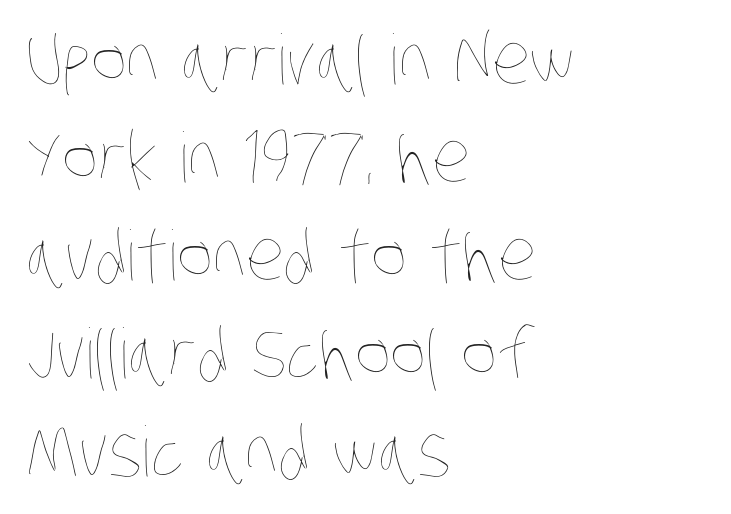
The letters sit at their default tracking, neither squeezed nor spread. You could not count columns in this text — the font is proportionally spaced. Clear beneath every line of the passage. No heavy texture on the line: the type isn't bold. Students, observe: this is what conventionally led text looks like. The lines are quadded left.
